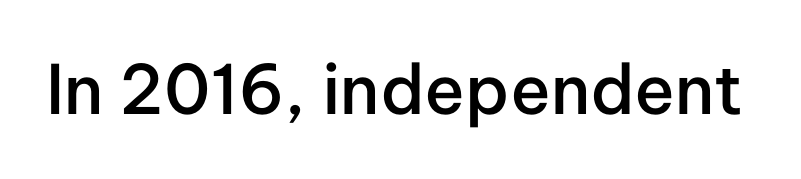
In terms of letterform style, serifs are entirely absent. Decoration check: the copy has no underline. There is no visible air inserted between adjacent glyphs. Spacing verdict: proportional, widths tailored to each character. Notice how the stems are strictly vertical — no italics here.
